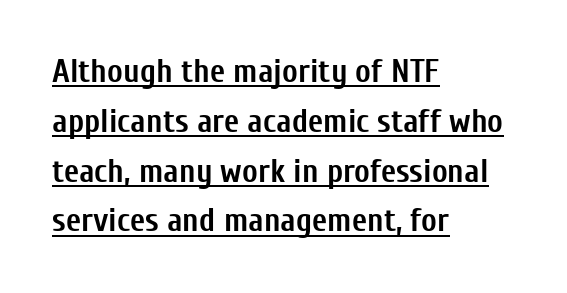
Q: Is the text bold? A: Yes.
Q: Is the text italic (slanted)? A: No, it is upright.
Q: Is the typeface a serif or a sans-serif typeface? A: Sans-serif.
Q: Is the text underlined? A: Yes.
Q: How is the paragraph aligned? A: Left-aligned.
Q: Is the spacing between letters normal or unusually wide? A: Normal.
Q: Is the spacing between lines tight, normal or loose? A: Normal.
Q: Width (condensed, normal, or wide)? A: Condensed.
Q: Stroke contrast? A: Low.
Q: x-height? A: Medium.
Q: Monospaced? A: No.
